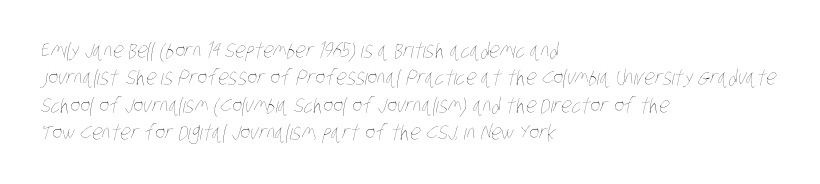
The image shows 21 px text type; set left-aligned, normal line spacing (1.3x), normal letter spacing, not underlined.
